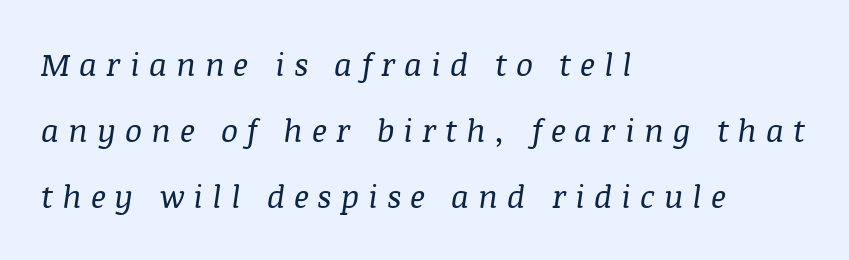
The image shows 32 px regular-weight serif type, italic (leaning right); set left-aligned, loose line spacing (2.07x), unusually wide letter spacing (+0.28 em), not underlined; medium stroke contrast and a large x-height.
